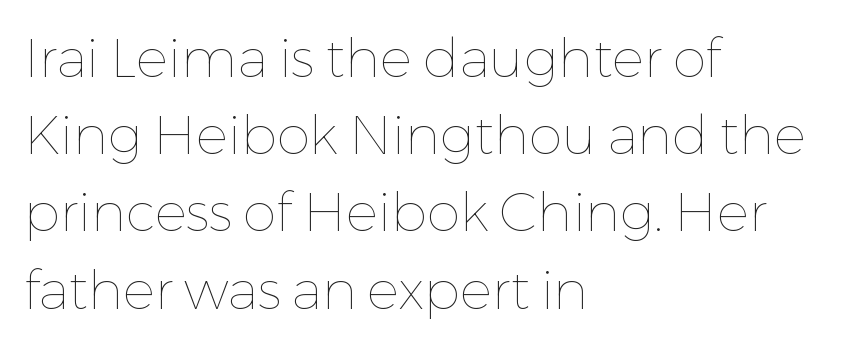
A student would call this left alignment; a typographer would say flush left, rag right. Do the characters align in a grid? No, the font is proportional. Leading matches the norm, producing a regular column. This sample uses an upright cut, with every glyph sitting square on the baseline. The face looks like a standard text weight, possibly lighter. Is the letter spacing exaggerated? No — it looks like the ordinary default.
